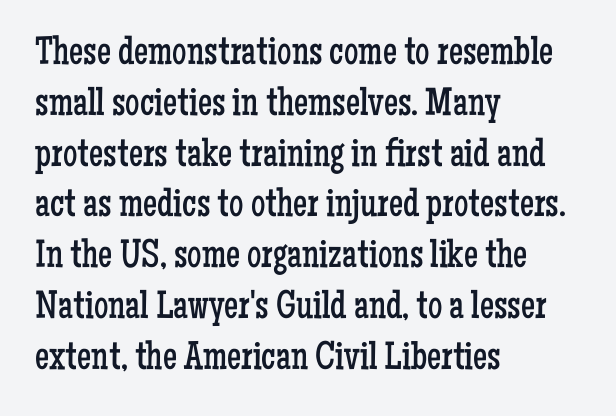
The image shows 40 px regular-weight, condensed serif type, upright; set left-aligned, normal line spacing (1.27x), normal letter spacing, not underlined; low stroke contrast and a medium x-height.
